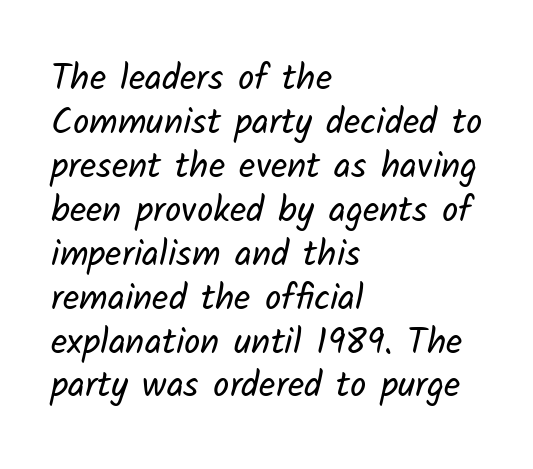
{"serif": "no", "bold": "no", "weight": "regular", "width": "normal", "stroke_contrast": "low", "x_height": "medium", "monospaced": "no", "underline": "no", "align": "left", "line_spacing_ratio": 1.22, "letter_spacing": "normal", "letter_spacing_em": 0.0, "glyph_px": 36}
